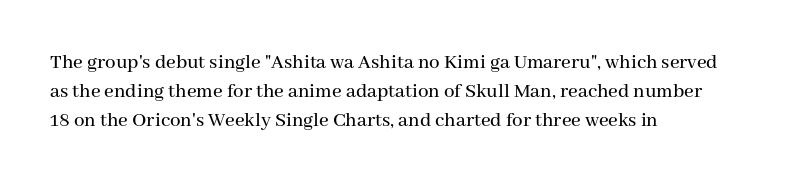
The image shows 21 px text type, upright; set left-aligned, normal line spacing (1.37x), normal letter spacing, not underlined.
